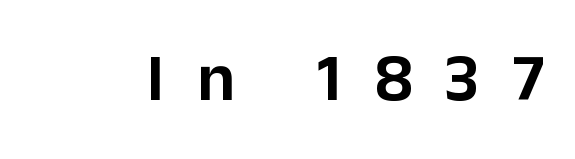
The image shows 68 px sans-serif type, upright; set unusually wide letter spacing (+0.48 em), not underlined; low stroke contrast and a medium x-height.
